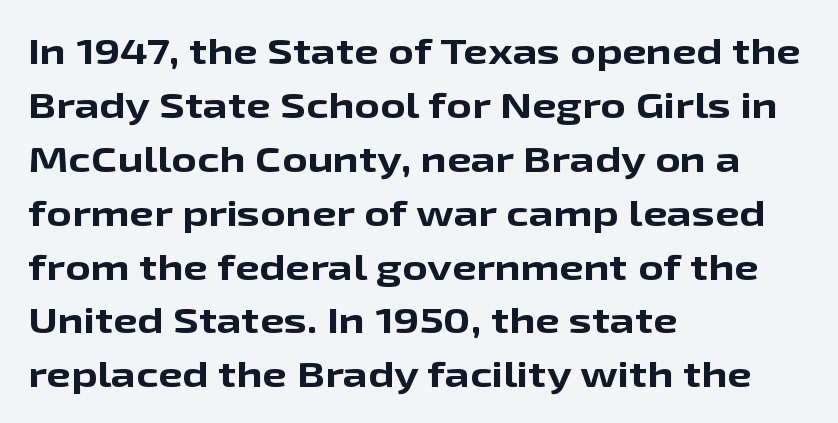
{"serif": "no", "italic": "no", "bold": "yes", "weight": "bold", "width": "wide", "stroke_contrast": "low", "x_height": "medium", "monospaced": "no", "underline": "no", "align": "left", "line_spacing": "normal", "line_spacing_ratio": 1.54, "letter_spacing": "normal", "letter_spacing_em": 0.0, "glyph_px": 35}
